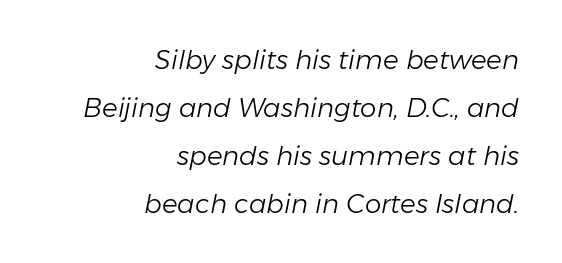
Q: Is the text bold? A: No.
Q: Is the text italic (slanted)? A: Yes, it leans right by about 11 degrees.
Q: Is the text underlined? A: No.
Q: How is the paragraph aligned? A: Right-aligned.
Q: Is the spacing between letters normal or unusually wide? A: Normal.
